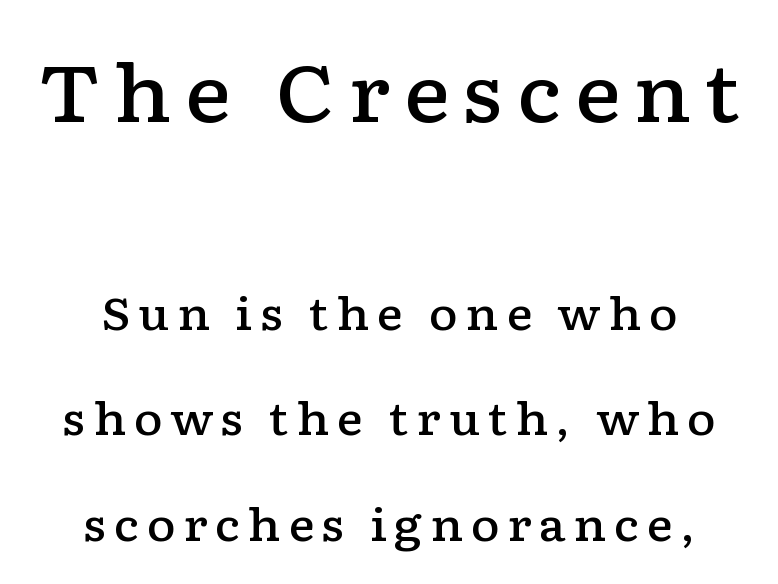
Here the designer chose a conventional face with non-uniform glyph widths. Does the lettering tilt? It doesn't — this is upright. Decoration check: the copy has no underline. Does the weight exceed regular? Yes, but only to semibold. The passage shown stacks its lines with a broad gap.
